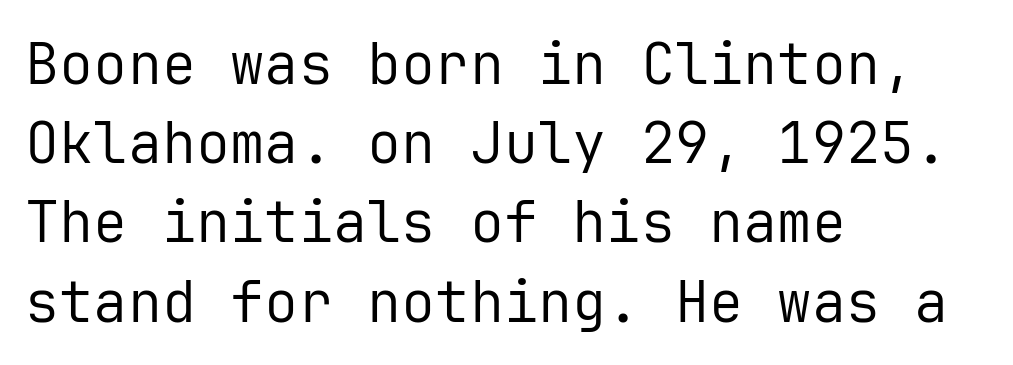
Q: Is the text bold? A: No.
Q: Is the text italic (slanted)? A: No, it is upright.
Q: Is the typeface a serif or a sans-serif typeface? A: Sans-serif.
Q: Is the text underlined? A: No.
Q: How is the paragraph aligned? A: Left-aligned.
Q: Is the spacing between letters normal or unusually wide? A: Normal.
Q: Is the spacing between lines tight, normal or loose? A: Normal.
Q: Width (condensed, normal, or wide)? A: Normal.
Q: Stroke contrast? A: Low.
Q: x-height? A: Medium.
Q: Monospaced? A: Yes.
